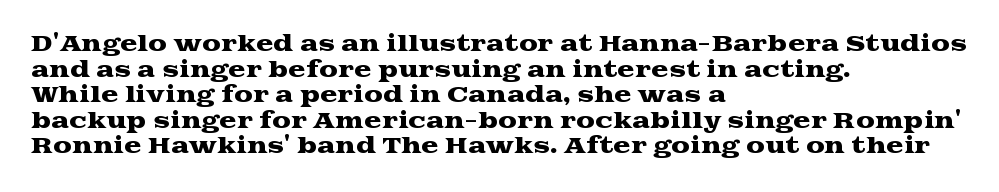
{"italic": "no", "underline": "no", "align": "left", "line_spacing_ratio": 1.22, "letter_spacing": "normal", "letter_spacing_em": 0.0, "glyph_px": 21}
